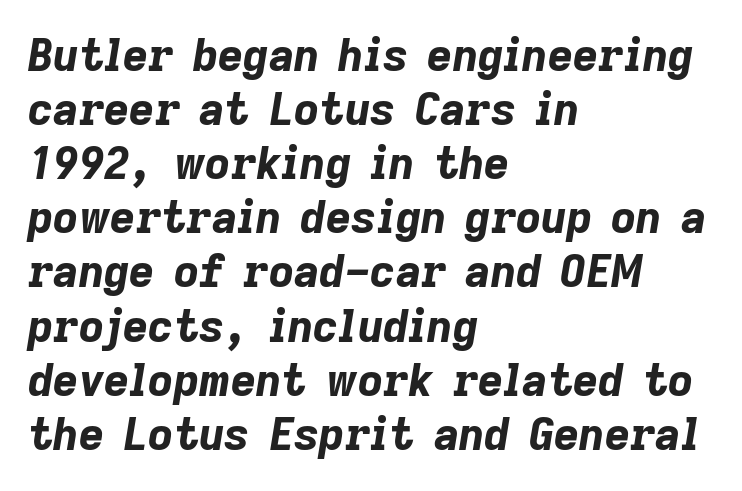
{"italic": "yes", "lean": "right", "slant_degrees": 9, "bold": "yes", "weight": "bold", "width": "normal", "stroke_contrast": "low", "x_height": "medium", "monospaced": "no", "underline": "no", "align": "left", "line_spacing_ratio": 1.23, "letter_spacing": "normal", "letter_spacing_em": 0.0, "glyph_px": 44}
